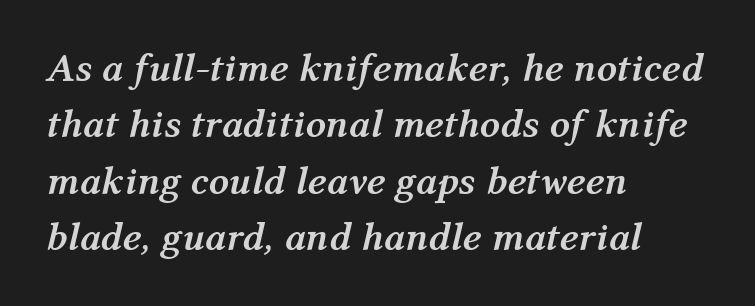
The image shows 40 px semibold type, italic (leaning right); set left-aligned, normal line spacing (1.41x), normal letter spacing, not underlined; medium stroke contrast and a medium x-height.
